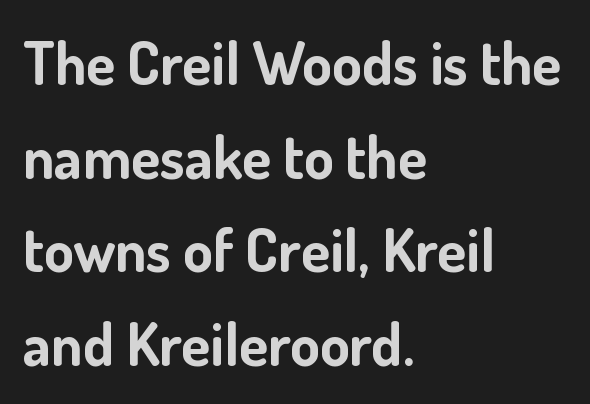
Q: Is the text bold? A: Yes.
Q: Is the text italic (slanted)? A: No, it is upright.
Q: Is the typeface a serif or a sans-serif typeface? A: Sans-serif.
Q: Is the text underlined? A: No.
Q: How is the paragraph aligned? A: Left-aligned.
Q: Is the spacing between letters normal or unusually wide? A: Normal.
Q: Is the spacing between lines tight, normal or loose? A: Normal.
Q: Width (condensed, normal, or wide)? A: Normal.
Q: Stroke contrast? A: Low.
Q: x-height? A: Small.
Q: Monospaced? A: No.
